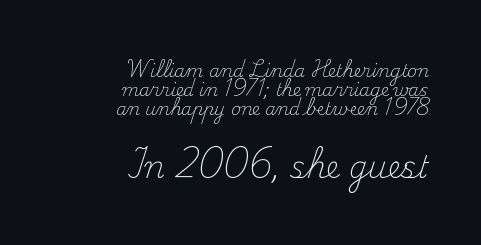
The image shows 30 px light serif type; set right-aligned, tight line spacing (1.13x), normal letter spacing, not underlined; the second (bottom) block is 1.76x larger; medium stroke contrast and a small x-height.
